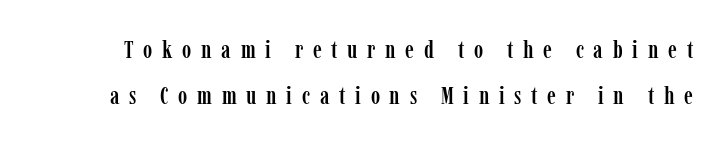
The image shows 25 px text type, upright; set line spacing 1.84x, unusually wide letter spacing (+0.39 em), not underlined.
